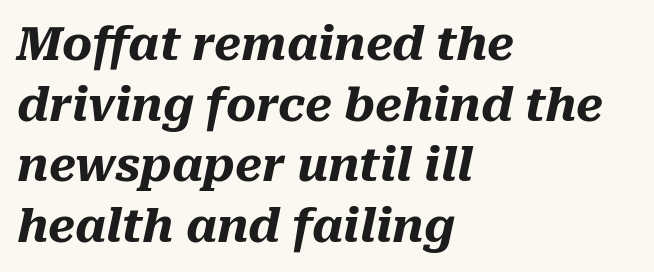
The image shows 46 px heavy type, italic (leaning right); set left-aligned, normal line spacing (1.32x), normal letter spacing, not underlined; medium stroke contrast and a medium x-height.
